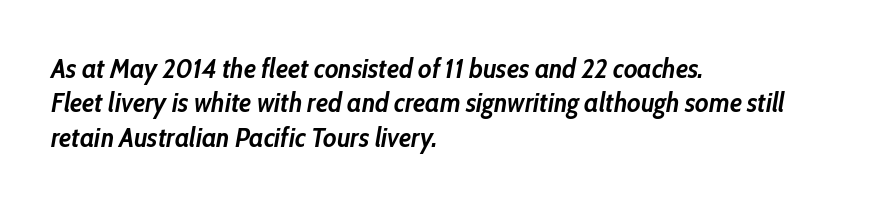
The strokes are fattened all the way to bold. Nobody drew a line under any word here. The typesetter chose a ragged-right arrangement here. Is there much room between lines? A standard amount, neither cramped nor airy.
